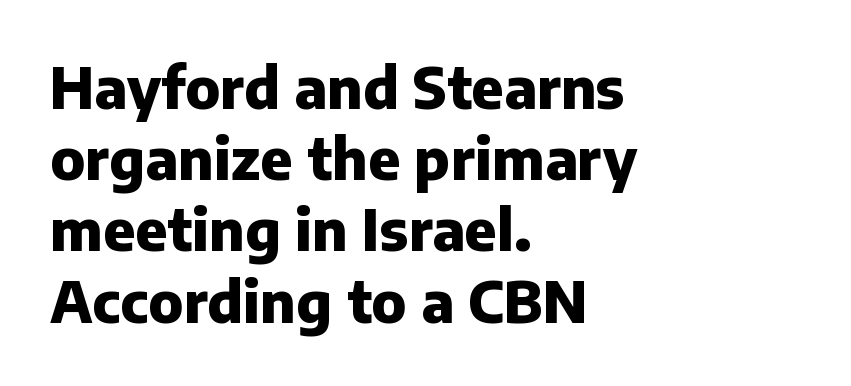
{"serif": "no", "italic": "no", "bold": "yes", "weight": "heavy", "width": "normal", "stroke_contrast": "low", "x_height": "medium", "monospaced": "no", "underline": "no", "align": "left", "line_spacing": "normal", "line_spacing_ratio": 1.25, "letter_spacing": "normal", "letter_spacing_em": 0.0, "glyph_px": 57}
